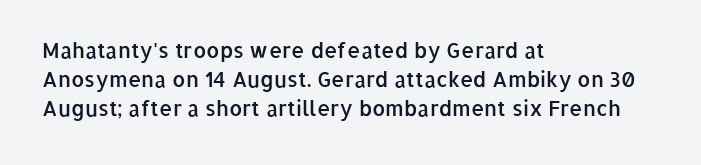
Q: Is the text bold? A: Semi-bold.
Q: Is the text italic (slanted)? A: No, it is upright.
Q: Is the text underlined? A: No.
Q: How is the paragraph aligned? A: Left-aligned.
Q: Is the spacing between letters normal or unusually wide? A: Normal.
Q: Is the spacing between lines tight, normal or loose? A: Normal.
